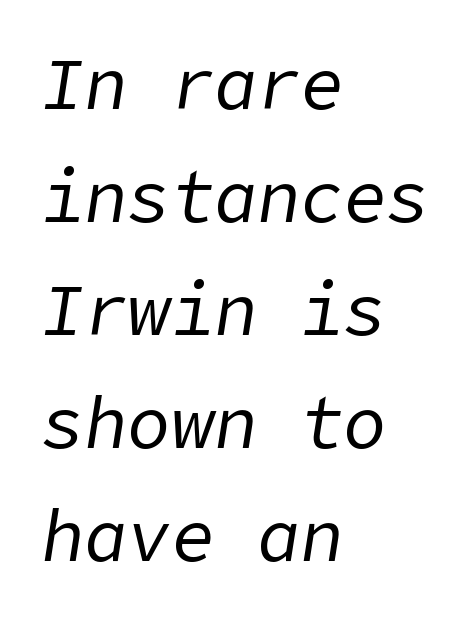
Q: Is the text bold? A: No.
Q: Is the text italic (slanted)? A: Yes, it leans right by about 9 degrees.
Q: Is the text underlined? A: No.
Q: How is the paragraph aligned? A: Left-aligned.
Q: Is the spacing between letters normal or unusually wide? A: Normal.
Q: Is the spacing between lines tight, normal or loose? A: Normal.
Q: Width (condensed, normal, or wide)? A: Normal.
Q: Stroke contrast? A: Low.
Q: x-height? A: Medium.
